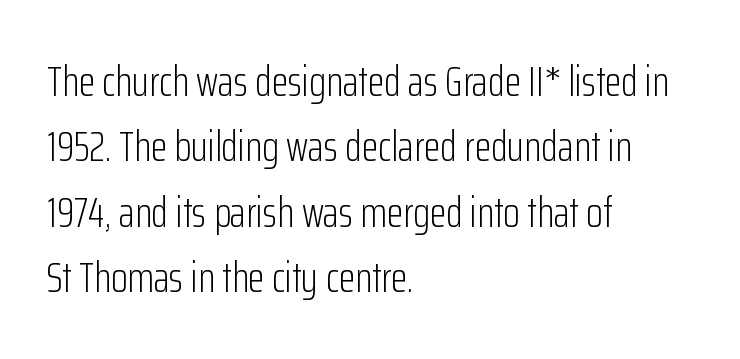
{"serif": "no", "italic": "no", "bold": "no", "weight": "light", "width": "condensed", "stroke_contrast": "low", "x_height": "medium", "monospaced": "no", "underline": "no", "align": "left", "line_spacing": "normal", "line_spacing_ratio": 1.52, "letter_spacing": "normal", "letter_spacing_em": 0.0, "glyph_px": 43}
